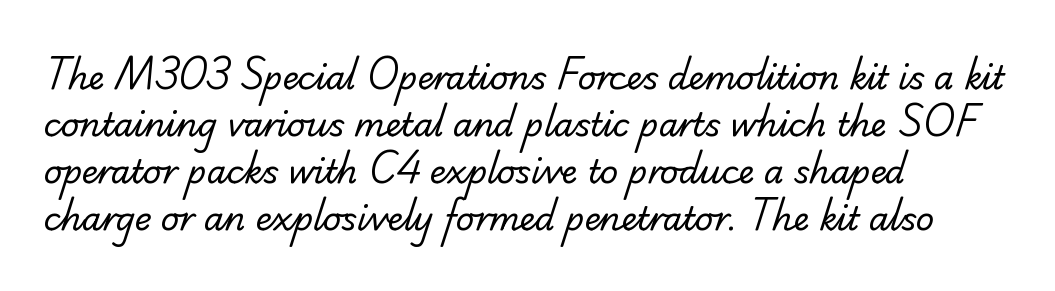
The image shows 32 px regular-weight serif type; set left-aligned, normal line spacing (1.47x), normal letter spacing, not underlined; low stroke contrast and a small x-height.
